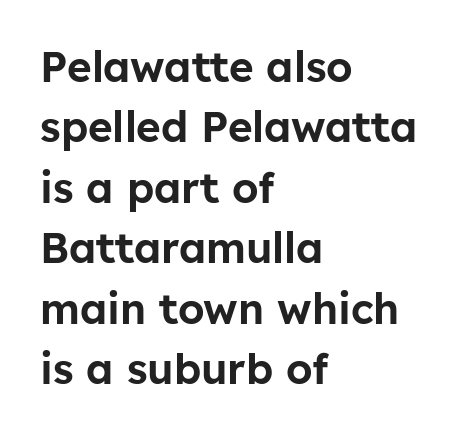
{"serif": "no", "italic": "no", "width": "normal", "stroke_contrast": "low", "x_height": "medium", "monospaced": "no", "underline": "no", "align": "left", "line_spacing": "normal", "line_spacing_ratio": 1.44, "letter_spacing": "normal", "letter_spacing_em": 0.0, "glyph_px": 42}
